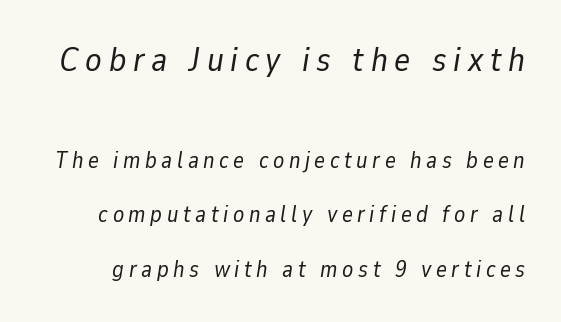
Large over small — that's the arrangement of the two blocks here. Posture: slanted. A light-to-regular cut is what we see here. Interline gaps are noticeably wide in this sample. Between one letter and the next there's a generous, obvious gap.
